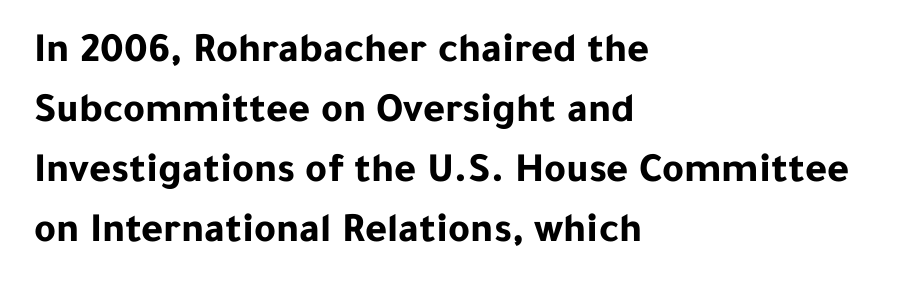
Beneath every word, the page is bare. This sample has the flowing, uneven cadence of proportional lettering. These lines carry a lot of weight — the face is fully bold. Type style note: lacks serifs. Normally led — the rows are evenly, conventionally spaced. Students, note that the glyphs here touch the page at normal intervals.
